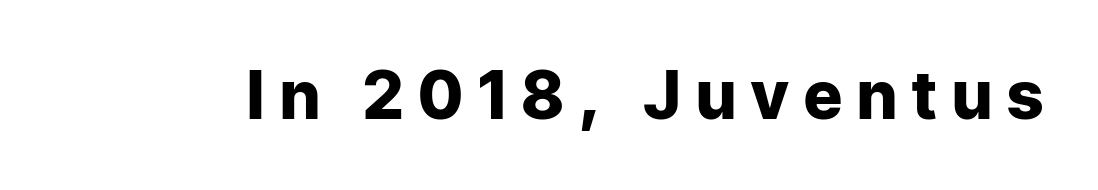
The typeface chosen for these lines omits serifs. Think of a printed novel: that variable character pitch is what you see here. Each word looks stretched out because of the extra space between its letters. Strokes here are thick enough to call this a true bold.
